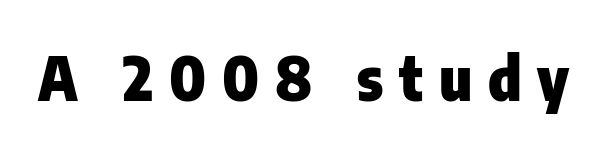
{"serif": "no", "italic": "no", "bold": "yes", "weight": "heavy", "width": "condensed", "stroke_contrast": "low", "x_height": "medium", "monospaced": "no", "underline": "no", "letter_spacing": "wide", "letter_spacing_em": 0.26, "glyph_px": 61}
